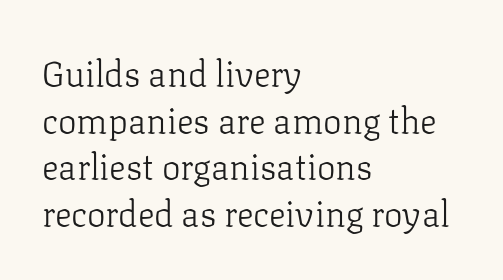
The foot of each line stays bare and open. This sample is left-justified, so line endings fall wherever the words run out. This rendering employs a face with finishing strokes, i.e., a serif. Notice how descenders clear the ascenders below comfortably — that's standard leading. On a weight scale, this lands at 450 or below.
